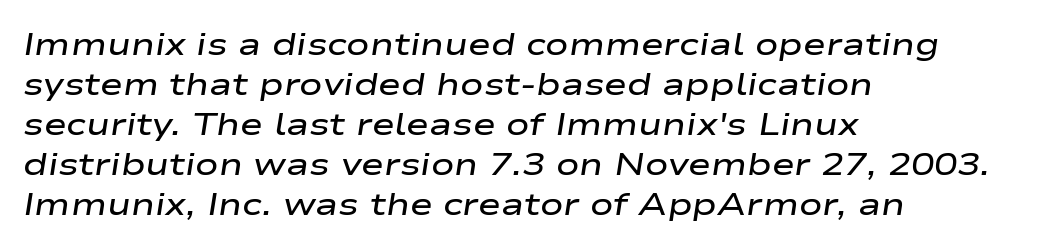
{"italic": "yes", "lean": "right", "slant_degrees": 9, "bold": "semi", "weight": "semibold", "width": "wide", "stroke_contrast": "low", "x_height": "medium", "monospaced": "no", "underline": "no", "align": "left", "line_spacing": "normal", "line_spacing_ratio": 1.29, "letter_spacing": "normal", "letter_spacing_em": 0.0, "glyph_px": 31}
